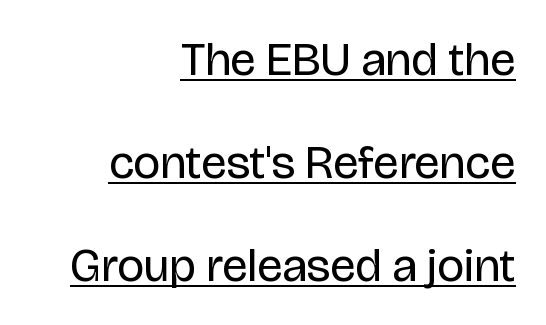
In terms of posture, this sample is upright. What's the leading like? Stretched, with rows far apart. These characters rest on top of a visible drawn line. Reading down the block, your eye finds every line finishing at a fixed right position. Nobody touched the tracking dial on this one.
